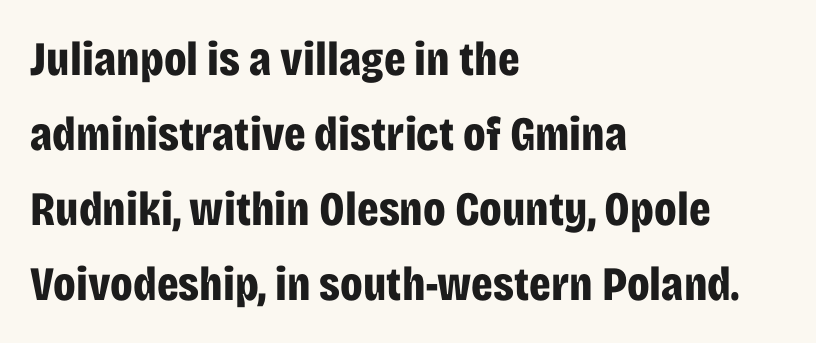
{"serif": "no", "italic": "no", "bold": "yes", "weight": "bold", "width": "condensed", "stroke_contrast": "low", "x_height": "large", "monospaced": "no", "underline": "no", "align": "left", "line_spacing": "normal", "line_spacing_ratio": 1.56, "letter_spacing": "normal", "letter_spacing_em": 0.0, "glyph_px": 48}
